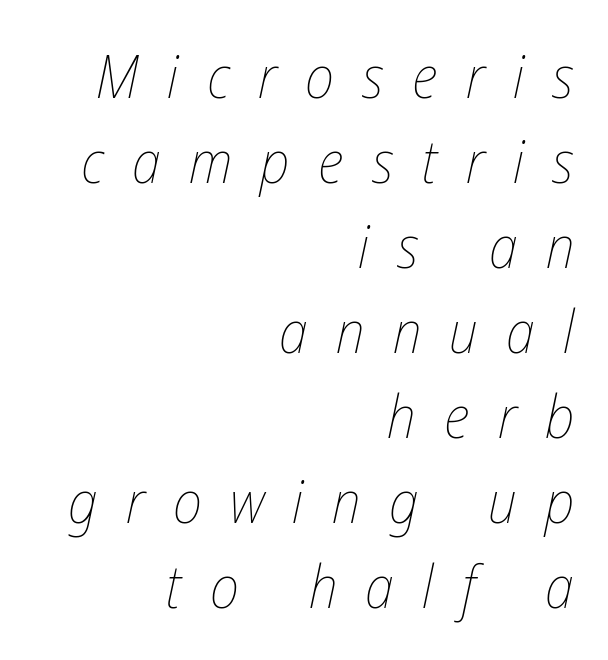
{"italic": "yes", "lean": "right", "slant_degrees": 12, "bold": "no", "weight": "thin", "width": "condensed", "stroke_contrast": "low", "x_height": "medium", "monospaced": "no", "underline": "no", "align": "right", "line_spacing": "normal", "line_spacing_ratio": 1.44, "letter_spacing": "wide", "letter_spacing_em": 0.48, "glyph_px": 59}
